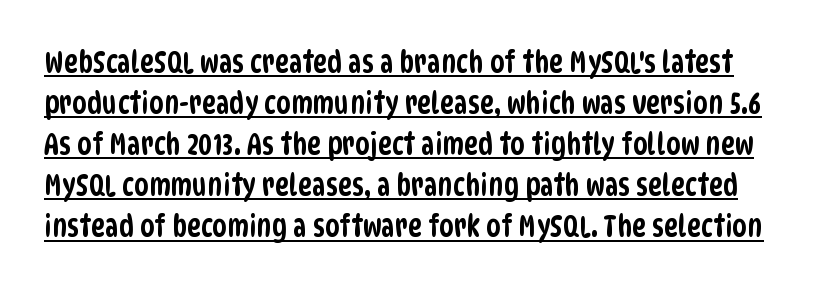
The rendering uses natural spacing where letterforms have individual widths. Honestly, the letter spacing is just normal — you wouldn't notice it. Nothing sits at the stroke ends, so this counts as sans-serif. The lettering is marked with a stroke running underneath it.
